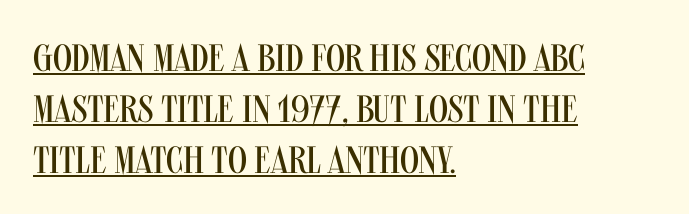
The image shows 38 px regular-weight, condensed sans-serif type, upright; set left-aligned, normal line spacing (1.34x), normal letter spacing, underlined; medium stroke contrast and a large x-height.
